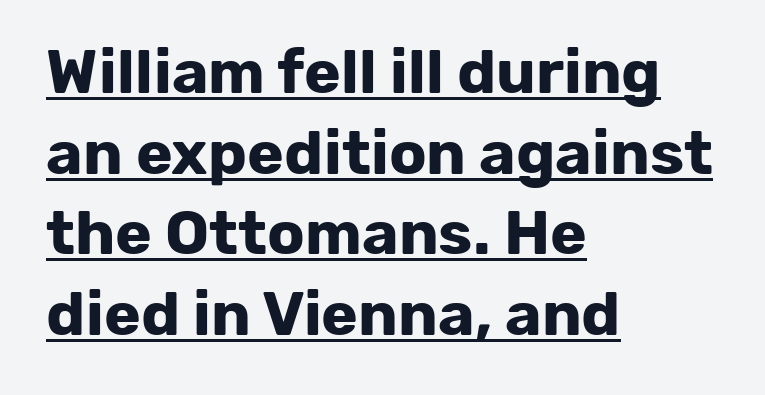
The image shows 62 px bold sans-serif type, upright; set left-aligned, normal line spacing (1.3x), normal letter spacing, underlined; low stroke contrast and a medium x-height.
